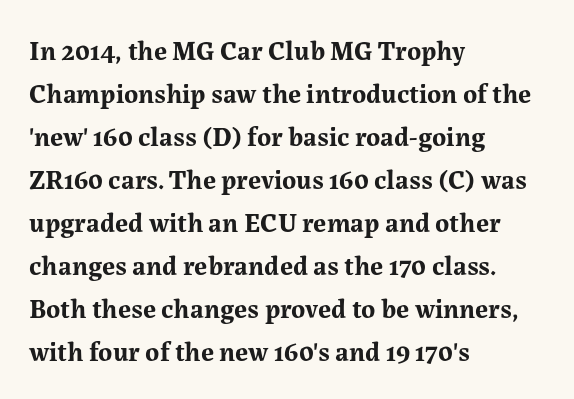
{"italic": "no", "bold": "yes", "underline": "no", "align": "left", "line_spacing": "normal", "line_spacing_ratio": 1.59, "letter_spacing": "normal", "letter_spacing_em": 0.0, "glyph_px": 27}
